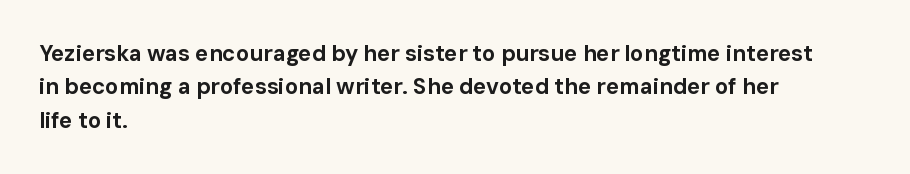
Q: Is the text bold? A: Yes.
Q: Is the text italic (slanted)? A: No, it is upright.
Q: Is the text underlined? A: No.
Q: How is the paragraph aligned? A: Left-aligned.
Q: Is the spacing between letters normal or unusually wide? A: Normal.
Q: Is the spacing between lines tight, normal or loose? A: Normal.
